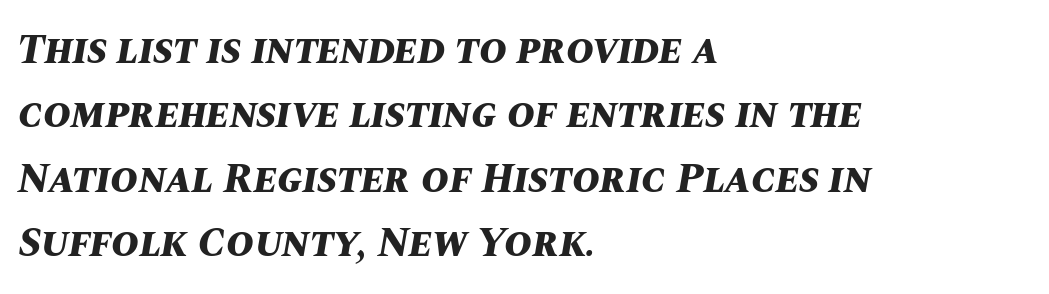
Spacing between characters is what you'd get straight out of the box. The passage is arranged the way most books set body copy — flush left. Vertically, the passage feels balanced, rows spaced as you'd expect. Compared with ordinary roman type, these characters are visibly tilted. Only glyphs here, with clear space below each row. Looks like regular typesetting: each glyph gets only the width it needs.
